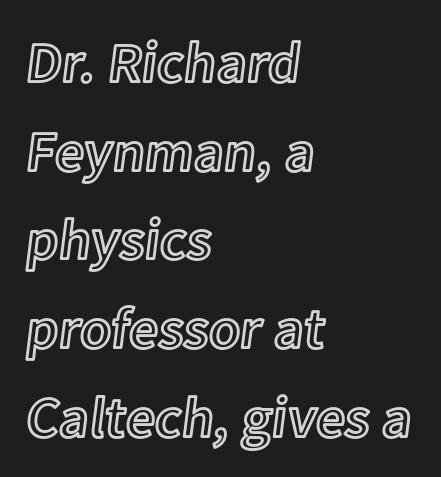
Q: Is the text italic (slanted)? A: Yes.
Q: Is the text underlined? A: No.
Q: How is the paragraph aligned? A: Left-aligned.
Q: Is the spacing between letters normal or unusually wide? A: Normal.
Q: Is the spacing between lines tight, normal or loose? A: Normal.
Q: Width (condensed, normal, or wide)? A: Normal.
Q: x-height? A: Medium.
Q: Monospaced? A: No.
